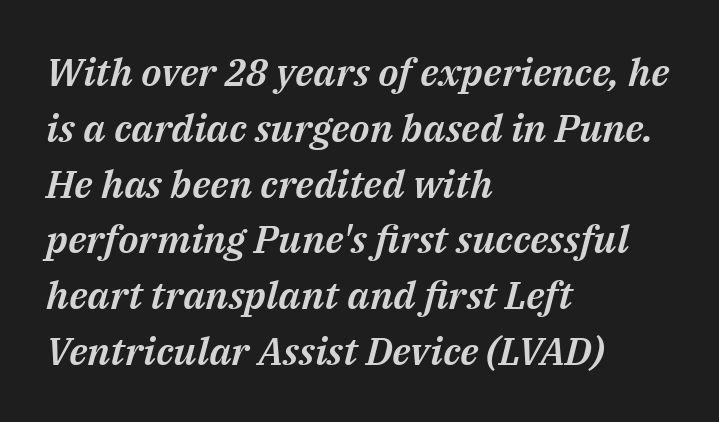
{"italic": "yes", "lean": "right", "slant_degrees": 14, "width": "normal", "stroke_contrast": "medium", "x_height": "medium", "monospaced": "no", "underline": "no", "align": "left", "line_spacing": "normal", "line_spacing_ratio": 1.43, "letter_spacing": "normal", "letter_spacing_em": 0.0, "glyph_px": 39}
